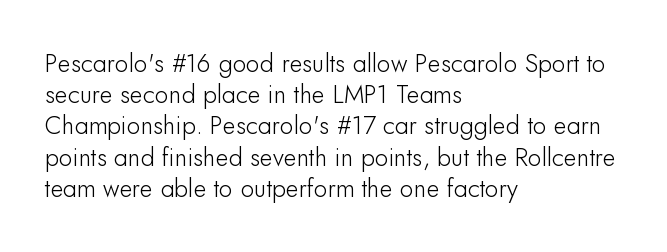
{"italic": "no", "underline": "no", "align": "left", "line_spacing": "normal", "line_spacing_ratio": 1.25, "letter_spacing": "normal", "letter_spacing_em": 0.0, "glyph_px": 25}
